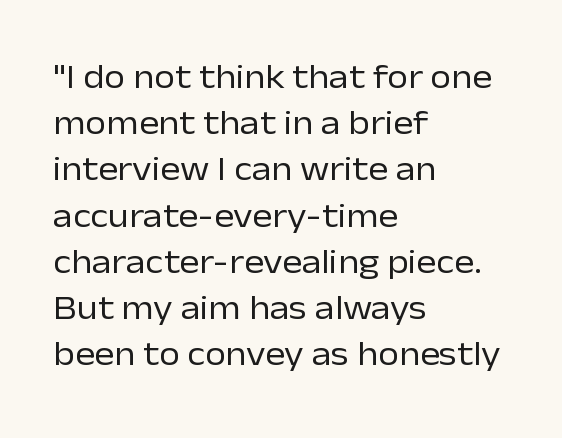
Q: Is the text bold? A: No.
Q: Is the text italic (slanted)? A: No, it is upright.
Q: Is the typeface a serif or a sans-serif typeface? A: Sans-serif.
Q: Is the text underlined? A: No.
Q: How is the paragraph aligned? A: Left-aligned.
Q: Is the spacing between letters normal or unusually wide? A: Normal.
Q: Is the spacing between lines tight, normal or loose? A: Normal.
Q: Width (condensed, normal, or wide)? A: Normal.
Q: Stroke contrast? A: Low.
Q: x-height? A: Medium.
Q: Monospaced? A: No.
